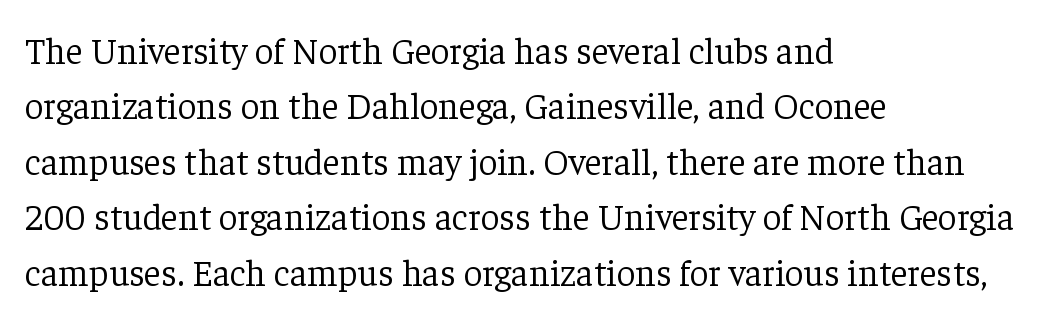
The image shows 37 px light serif type, upright; set left-aligned, normal line spacing (1.5x), normal letter spacing, not underlined; low stroke contrast and a medium x-height.
